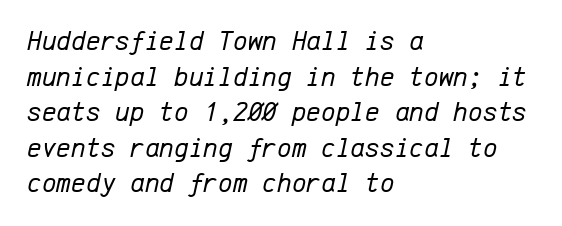
The image shows 28 px regular-weight type, italic (leaning right), monospaced; set left-aligned, normal line spacing (1.27x), normal letter spacing, not underlined; low stroke contrast and a medium x-height.
